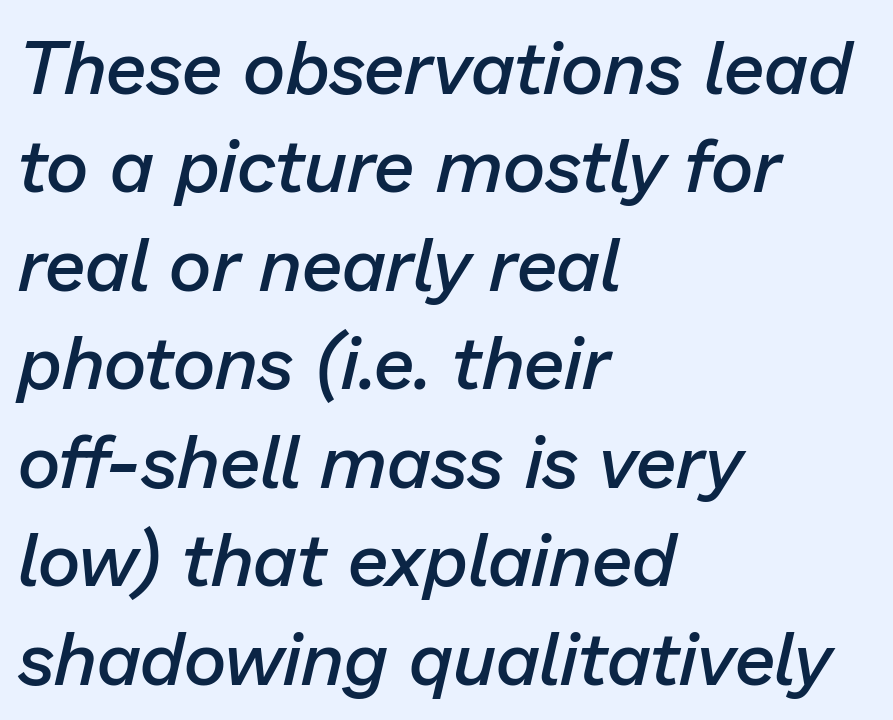
The image shows 74 px semibold type, italic (leaning right); set left-aligned, normal line spacing (1.33x), normal letter spacing, not underlined; low stroke contrast and a medium x-height.
